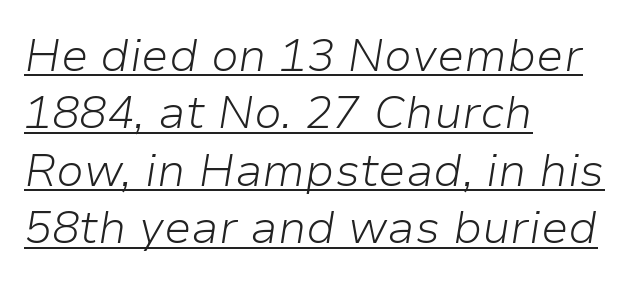
Q: Is the text bold? A: No.
Q: Is the text italic (slanted)? A: Yes, it leans right by about 9 degrees.
Q: Is the text underlined? A: Yes.
Q: How is the paragraph aligned? A: Left-aligned.
Q: Is the spacing between letters normal or unusually wide? A: Normal.
Q: Is the spacing between lines tight, normal or loose? A: Normal.
Q: Width (condensed, normal, or wide)? A: Normal.
Q: Stroke contrast? A: Low.
Q: x-height? A: Medium.
Q: Monospaced? A: No.
